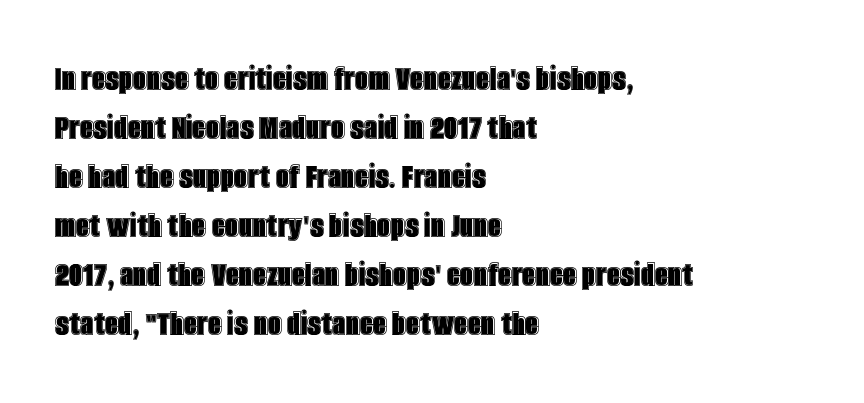
A classic flush-left, rag-right setting is used for this passage. Italic? Not at all — the glyphs are vertical. This rendering leaves character spacing at its baseline value. This block has exactly the height ordinary leading produces. Note the varied advance widths — an 'i' is clearly narrower than an 'm'. The gap between lines stays unmarked.
